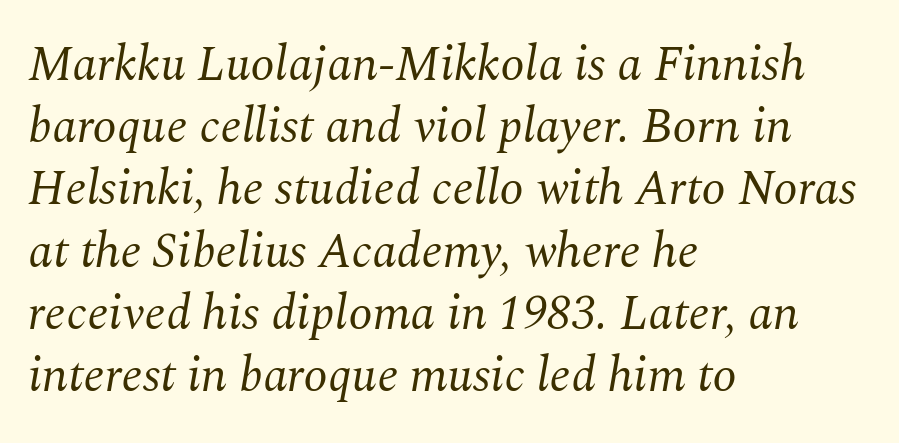
Q: Is the text bold? A: No.
Q: Is the text italic (slanted)? A: Yes, it leans right by about 10 degrees.
Q: Is the typeface a serif or a sans-serif typeface? A: Serif.
Q: Is the text underlined? A: No.
Q: How is the paragraph aligned? A: Left-aligned.
Q: Is the spacing between letters normal or unusually wide? A: Normal.
Q: Is the spacing between lines tight, normal or loose? A: Normal.
Q: Width (condensed, normal, or wide)? A: Normal.
Q: Stroke contrast? A: Medium.
Q: x-height? A: Medium.
Q: Monospaced? A: No.
